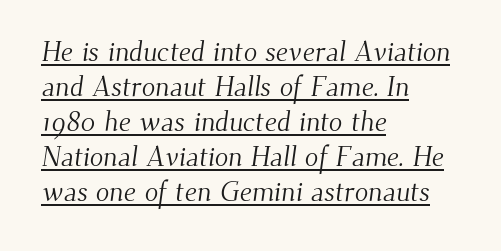
The image shows 28 px light serif type; set left-aligned, normal line spacing (1.25x), normal letter spacing, underlined; medium stroke contrast and a small x-height.
